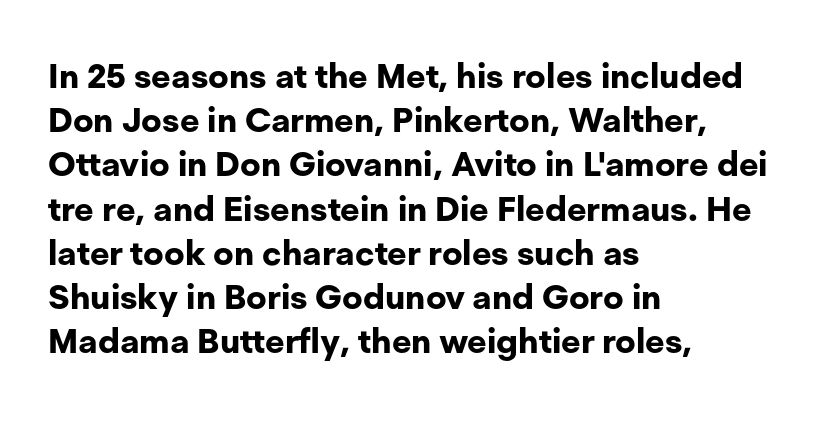
The image shows 34 px bold sans-serif type, upright; set left-aligned, normal line spacing (1.3x), normal letter spacing, not underlined; low stroke contrast and a medium x-height.
